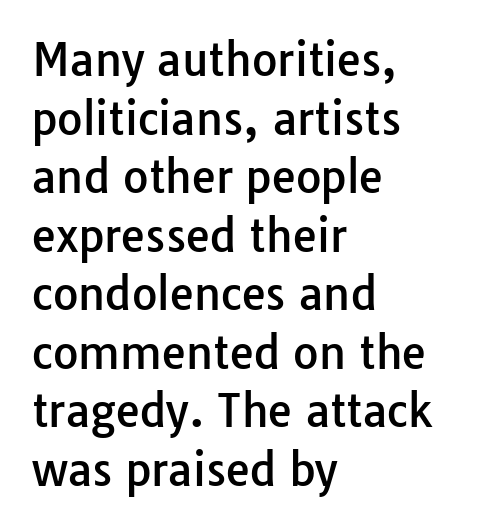
Q: Is the text italic (slanted)? A: No, it is upright.
Q: Is the typeface a serif or a sans-serif typeface? A: Sans-serif.
Q: Is the text underlined? A: No.
Q: How is the paragraph aligned? A: Left-aligned.
Q: Is the spacing between letters normal or unusually wide? A: Normal.
Q: Is the spacing between lines tight, normal or loose? A: Normal.
Q: Width (condensed, normal, or wide)? A: Normal.
Q: Stroke contrast? A: Low.
Q: x-height? A: Medium.
Q: Monospaced? A: No.
